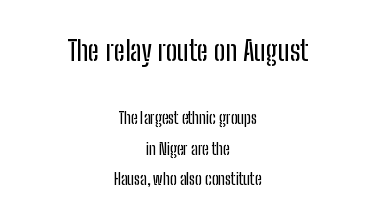
The image shows 28 px condensed sans-serif type, upright; set centered, line spacing 1.89x, normal letter spacing, not underlined; the first (top) block is 1.75x larger; low stroke contrast and a medium x-height.
